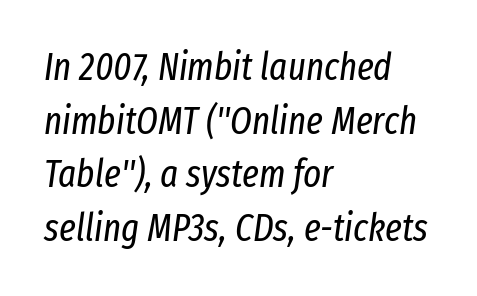
Q: Is the text bold? A: No.
Q: Is the text italic (slanted)? A: Yes, it leans right by about 8 degrees.
Q: Is the text underlined? A: No.
Q: How is the paragraph aligned? A: Left-aligned.
Q: Is the spacing between letters normal or unusually wide? A: Normal.
Q: Is the spacing between lines tight, normal or loose? A: Normal.
Q: Width (condensed, normal, or wide)? A: Condensed.
Q: Stroke contrast? A: Low.
Q: x-height? A: Medium.
Q: Monospaced? A: No.
